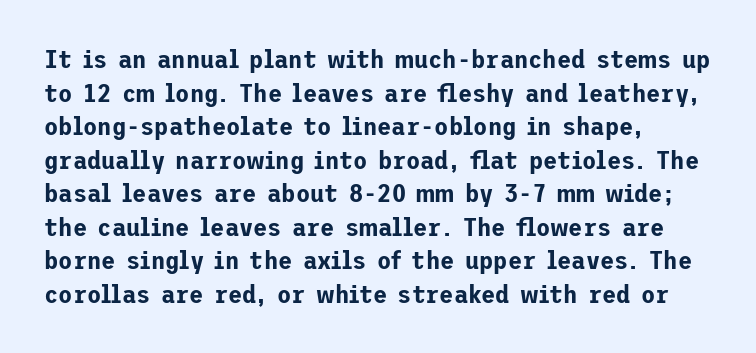
{"italic": "no", "underline": "no", "align": "left", "line_spacing": "normal", "line_spacing_ratio": 1.29, "letter_spacing": "normal", "letter_spacing_em": 0.0, "glyph_px": 26}
